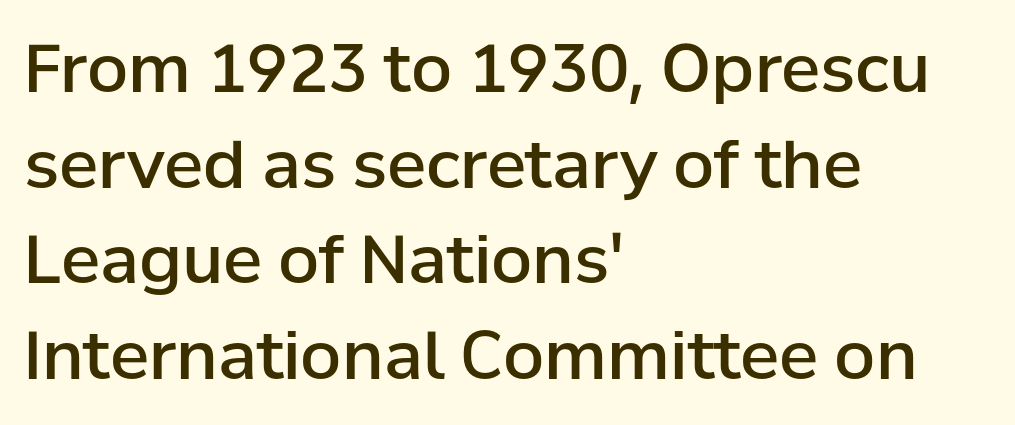
The image shows 66 px semibold sans-serif type, upright; set left-aligned, normal line spacing (1.45x), normal letter spacing, not underlined; low stroke contrast and a medium x-height.
